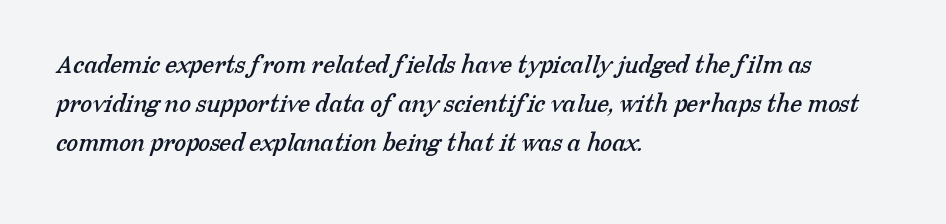
The image shows 27 px text type; set left-aligned, normal line spacing (1.45x), normal letter spacing, not underlined.
